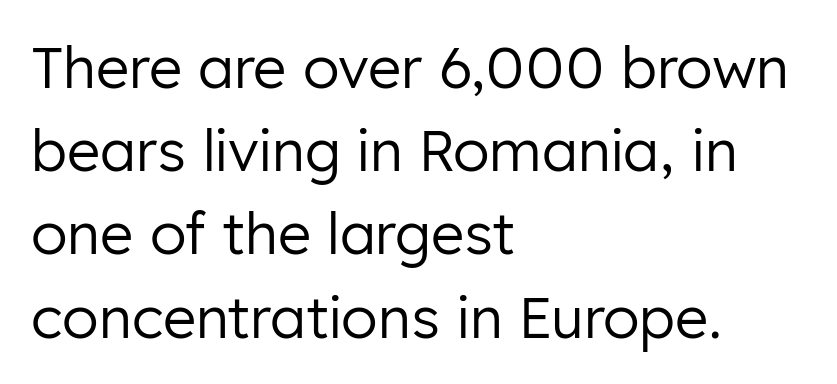
The image shows 57 px regular-weight sans-serif type, upright; set left-aligned, normal line spacing (1.46x), normal letter spacing, not underlined; low stroke contrast and a medium x-height.
